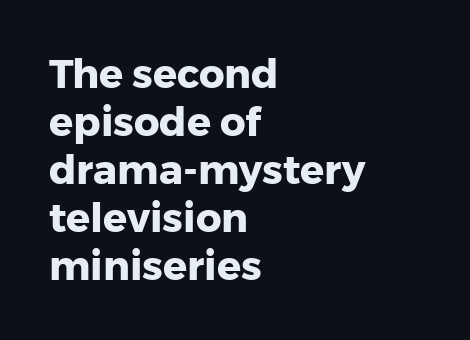
The image shows 40 px heavy sans-serif type, upright; set left-aligned, line spacing 1.2x, normal letter spacing, not underlined; low stroke contrast and a medium x-height.
